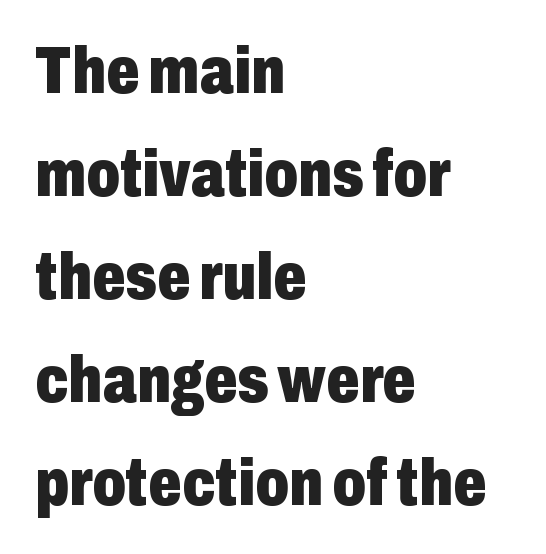
Q: Is the text bold? A: Yes.
Q: Is the text italic (slanted)? A: No, it is upright.
Q: Is the typeface a serif or a sans-serif typeface? A: Sans-serif.
Q: Is the text underlined? A: No.
Q: How is the paragraph aligned? A: Left-aligned.
Q: Is the spacing between letters normal or unusually wide? A: Normal.
Q: Is the spacing between lines tight, normal or loose? A: Normal.
Q: Width (condensed, normal, or wide)? A: Condensed.
Q: Stroke contrast? A: Low.
Q: x-height? A: Medium.
Q: Monospaced? A: No.
